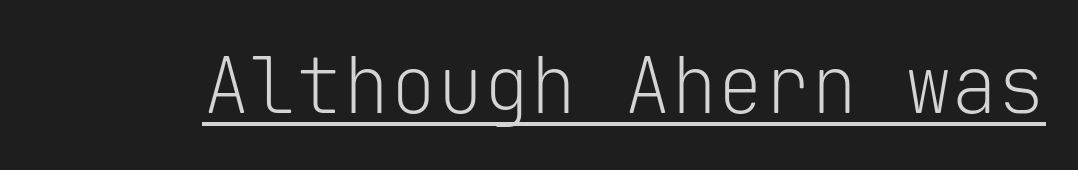
Q: Is the text bold? A: No.
Q: Is the text italic (slanted)? A: No, it is upright.
Q: Is the typeface a serif or a sans-serif typeface? A: Sans-serif.
Q: Is the text underlined? A: Yes.
Q: Is the spacing between letters normal or unusually wide? A: Normal.
Q: Width (condensed, normal, or wide)? A: Normal.
Q: Stroke contrast? A: Low.
Q: x-height? A: Medium.
Q: Monospaced? A: Yes.
